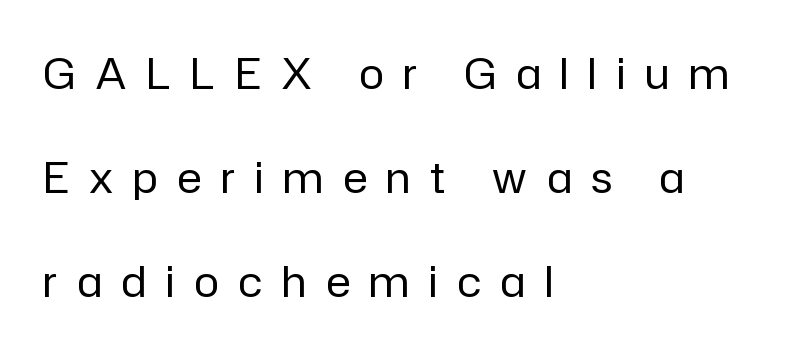
Q: Is the text bold? A: No.
Q: Is the text italic (slanted)? A: No, it is upright.
Q: Is the typeface a serif or a sans-serif typeface? A: Sans-serif.
Q: Is the text underlined? A: No.
Q: How is the paragraph aligned? A: Left-aligned.
Q: Is the spacing between letters normal or unusually wide? A: Unusually wide.
Q: Is the spacing between lines tight, normal or loose? A: Loose.
Q: Width (condensed, normal, or wide)? A: Normal.
Q: Stroke contrast? A: Low.
Q: x-height? A: Medium.
Q: Monospaced? A: No.
